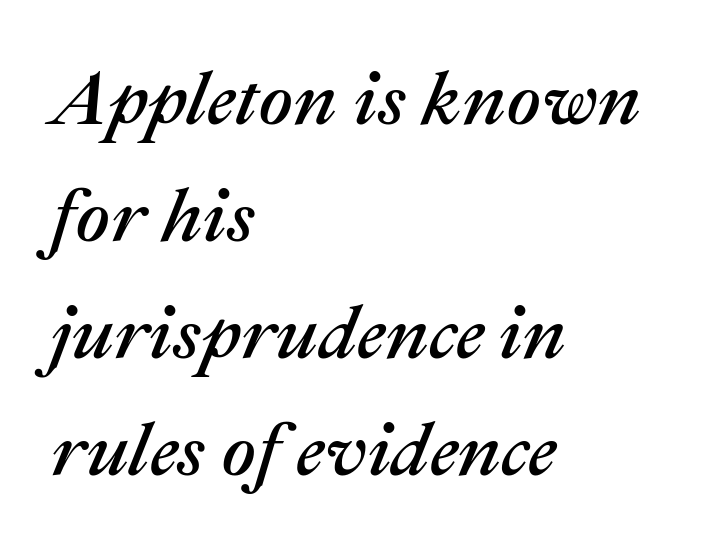
Q: Is the text italic (slanted)? A: Yes, it leans right by about 22 degrees.
Q: Is the text underlined? A: No.
Q: How is the paragraph aligned? A: Left-aligned.
Q: Is the spacing between letters normal or unusually wide? A: Normal.
Q: Is the spacing between lines tight, normal or loose? A: Normal.
Q: Width (condensed, normal, or wide)? A: Normal.
Q: Stroke contrast? A: Medium.
Q: x-height? A: Medium.
Q: Monospaced? A: No.
